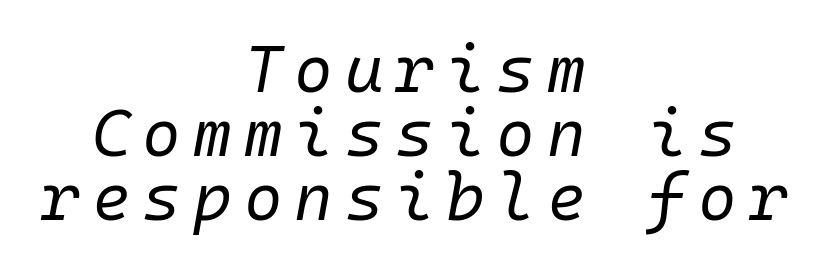
The passage shown leans; its letterforms are oblique. Teacher's note: observe the equal gaps on both sides — that is centered alignment. These lines are rendered in a fixed-pitch font. Reading down the column, the eye jumps only a short way to each next line.
